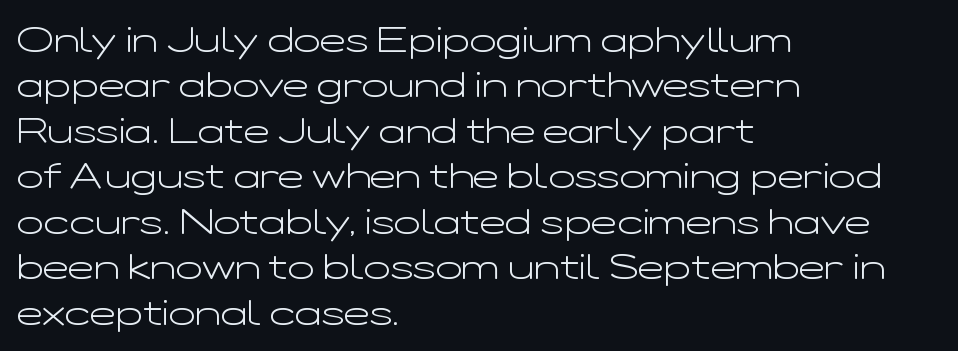
The image shows 35 px light, wide sans-serif type, upright; set left-aligned, normal line spacing (1.3x), normal letter spacing, not underlined; low stroke contrast and a medium x-height.
